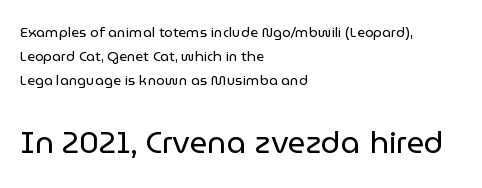
{"serif": "no", "italic": "no", "bold": "no", "weight": "regular", "width": "normal", "stroke_contrast": "low", "x_height": "medium", "monospaced": "no", "underline": "no", "align": "left", "line_spacing_ratio": 1.73, "letter_spacing": "normal", "letter_spacing_em": 0.0, "larger_block": "second", "size_ratio": 2.21, "glyph_px": 31}
